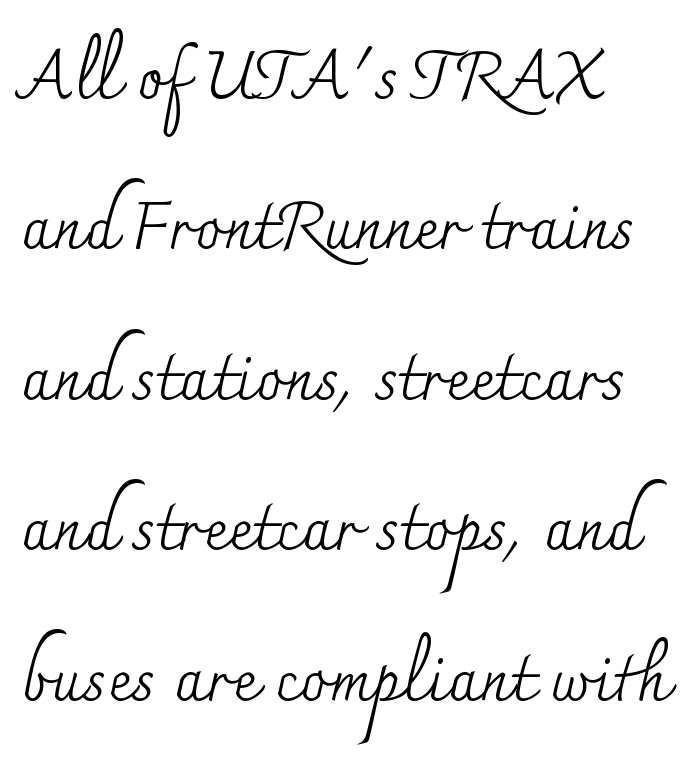
{"serif": "yes", "bold": "no", "weight": "regular", "width": "normal", "stroke_contrast": "medium", "x_height": "small", "monospaced": "no", "underline": "no", "align": "left", "line_spacing": "loose", "line_spacing_ratio": 2.28, "letter_spacing": "normal", "letter_spacing_em": 0.0, "glyph_px": 66}
